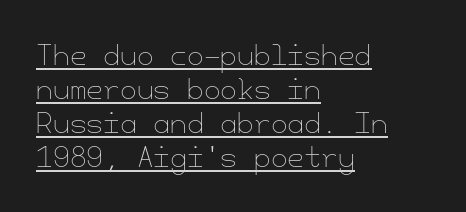
Q: Is the text bold? A: No.
Q: Is the text italic (slanted)? A: No, it is upright.
Q: Is the text underlined? A: Yes.
Q: How is the paragraph aligned? A: Left-aligned.
Q: Is the spacing between letters normal or unusually wide? A: Normal.
Q: Is the spacing between lines tight, normal or loose? A: Normal.
